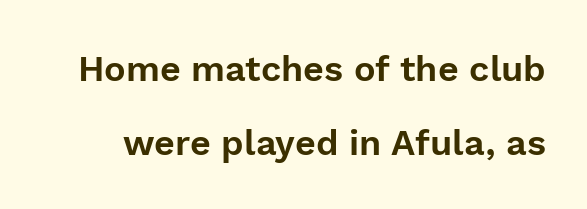
A great deal of white space separates one row of letters from the next. Type style note: lacks serifs. A clean baseline with only descenders dipping below it. Each letter keeps its own natural width here, so spacing adapts to shape.
